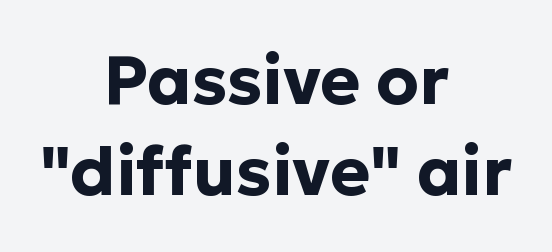
Each new line begins a customary step beneath the previous one. The typesetting leans heavy: a genuine bold. In terms of posture, this sample is upright. What stands out about the letter spacing? Nothing — it is the standard amount. Leftover space on each line is divided equally before and after the words.
